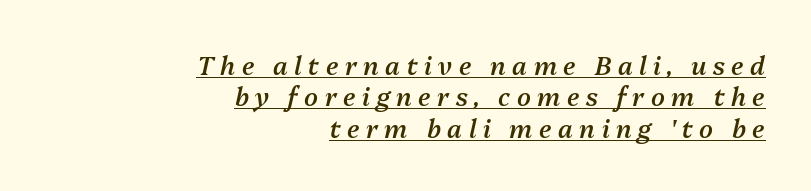
The image shows 25 px text type, italic (leaning right); set right-aligned, normal line spacing (1.26x), unusually wide letter spacing (+0.26 em), underlined.
